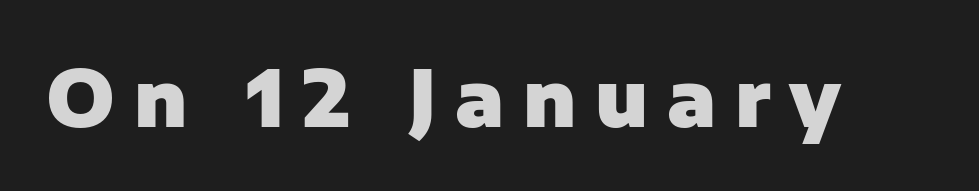
Q: Is the text bold? A: Yes.
Q: Is the text italic (slanted)? A: No, it is upright.
Q: Is the typeface a serif or a sans-serif typeface? A: Sans-serif.
Q: Is the text underlined? A: No.
Q: Is the spacing between letters normal or unusually wide? A: Unusually wide.
Q: Width (condensed, normal, or wide)? A: Normal.
Q: Stroke contrast? A: Low.
Q: x-height? A: Medium.
Q: Monospaced? A: No.
